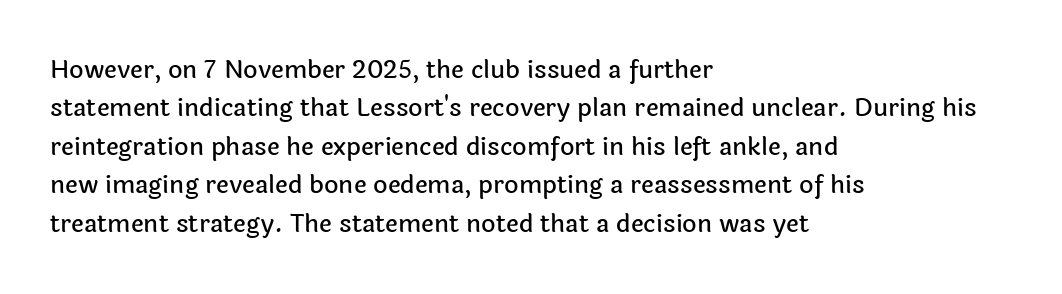
The image shows 25 px text type, upright; set left-aligned, normal line spacing (1.54x), normal letter spacing, not underlined.
